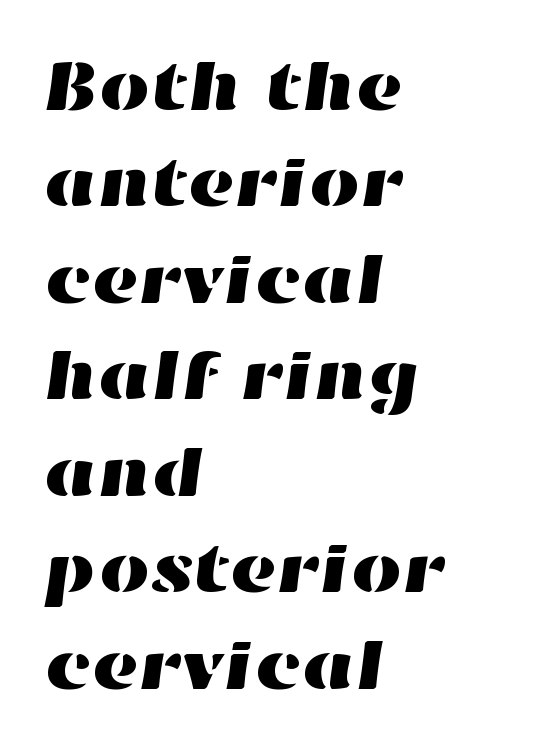
{"width": "wide", "stroke_contrast": "high", "x_height": "medium", "monospaced": "no", "underline": "no", "align": "left", "line_spacing": "normal", "line_spacing_ratio": 1.34, "letter_spacing": "normal", "letter_spacing_em": 0.0, "glyph_px": 72}
